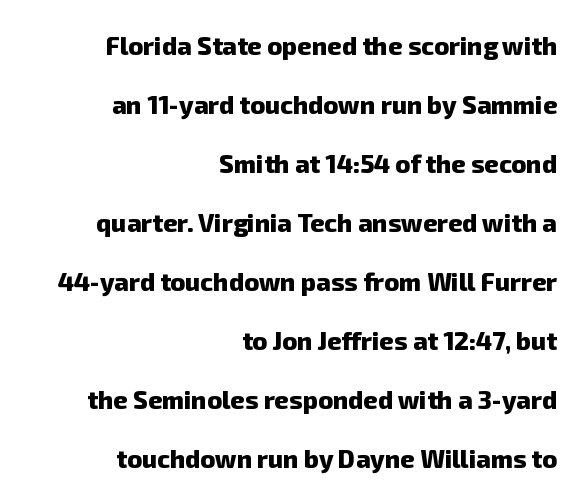
Q: Is the text bold? A: Yes.
Q: Is the text underlined? A: No.
Q: How is the paragraph aligned? A: Right-aligned.
Q: Is the spacing between letters normal or unusually wide? A: Normal.
Q: Is the spacing between lines tight, normal or loose? A: Loose.
